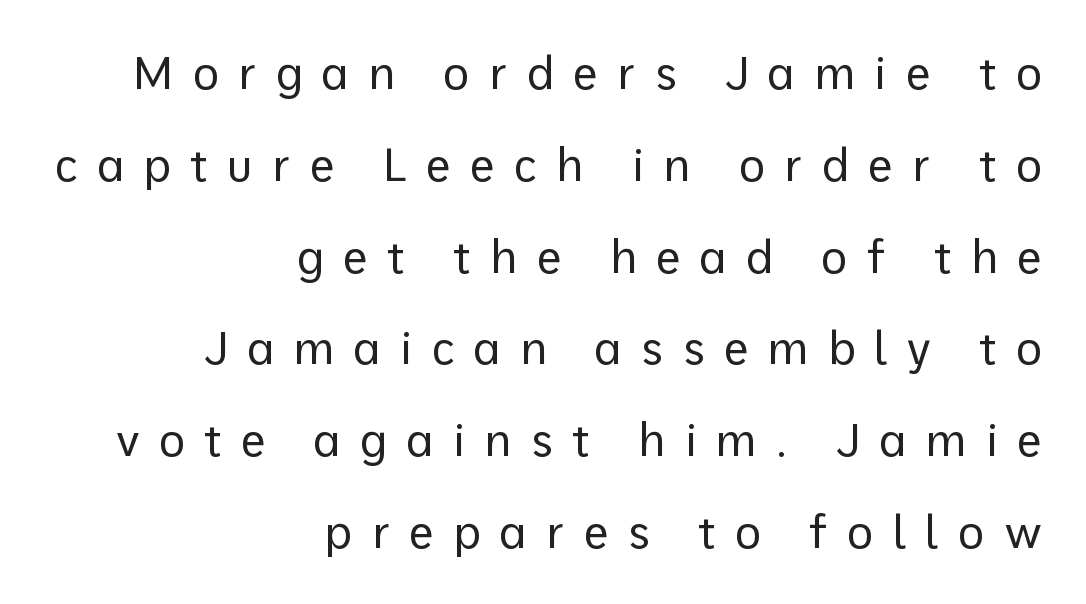
The image shows 45 px regular-weight sans-serif type, upright; set right-aligned, loose line spacing (2.04x), unusually wide letter spacing (+0.43 em), not underlined; low stroke contrast and a medium x-height.
